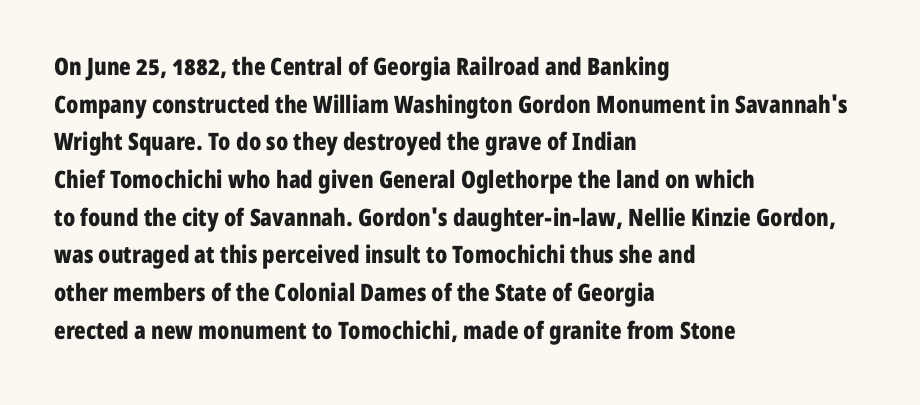
{"italic": "no", "bold": "yes", "underline": "no", "align": "left", "line_spacing": "normal", "line_spacing_ratio": 1.57, "letter_spacing": "normal", "letter_spacing_em": 0.0, "glyph_px": 24}
